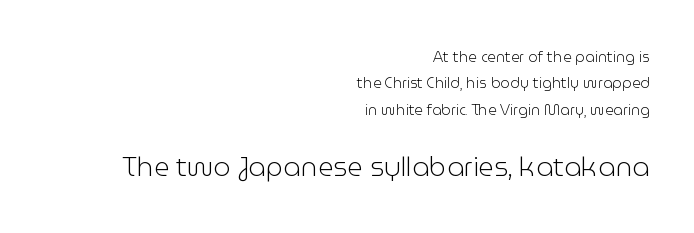
{"italic": "no", "bold": "no", "underline": "no", "align": "right", "line_spacing_ratio": 1.76, "letter_spacing": "normal", "letter_spacing_em": 0.0, "larger_block": "second", "size_ratio": 1.8, "glyph_px": 27}
